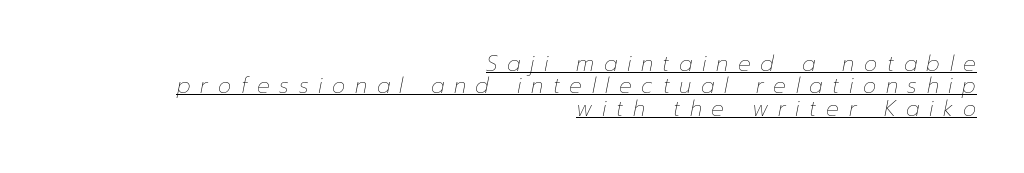
The image shows 21 px text type, italic (leaning right); set right-aligned, tight line spacing (1.07x), unusually wide letter spacing (+0.46 em), underlined.
